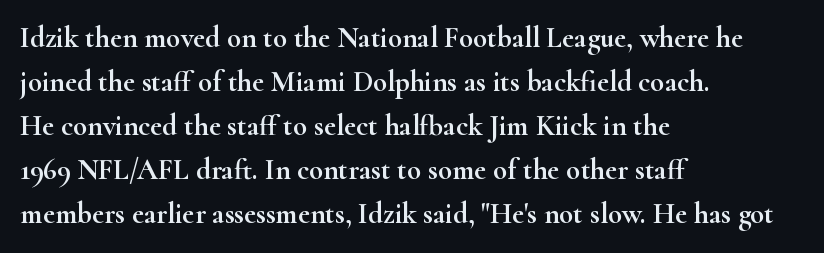
Q: Is the text italic (slanted)? A: No, it is upright.
Q: Is the typeface a serif or a sans-serif typeface? A: Serif.
Q: Is the text underlined? A: No.
Q: How is the paragraph aligned? A: Left-aligned.
Q: Is the spacing between letters normal or unusually wide? A: Normal.
Q: Is the spacing between lines tight, normal or loose? A: Normal.
Q: Width (condensed, normal, or wide)? A: Wide.
Q: Stroke contrast? A: High.
Q: x-height? A: Small.
Q: Monospaced? A: No.
